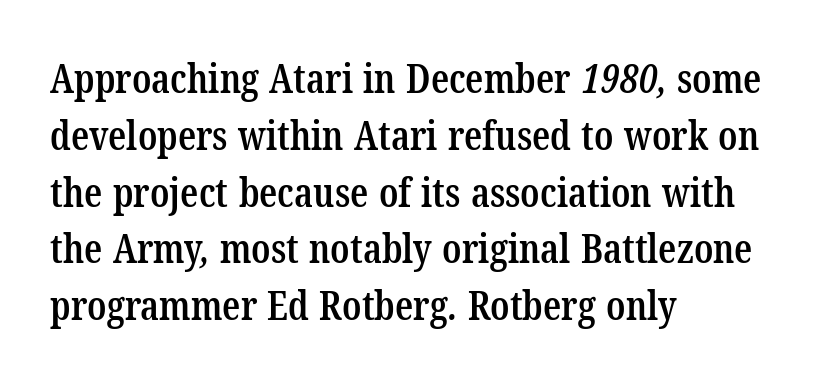
{"serif": "yes", "bold": "semi", "weight": "semibold", "width": "condensed", "stroke_contrast": "low", "x_height": "medium", "monospaced": "no", "underline": "no", "align": "left", "line_spacing": "normal", "line_spacing_ratio": 1.42, "letter_spacing": "normal", "letter_spacing_em": 0.0, "glyph_px": 40}
